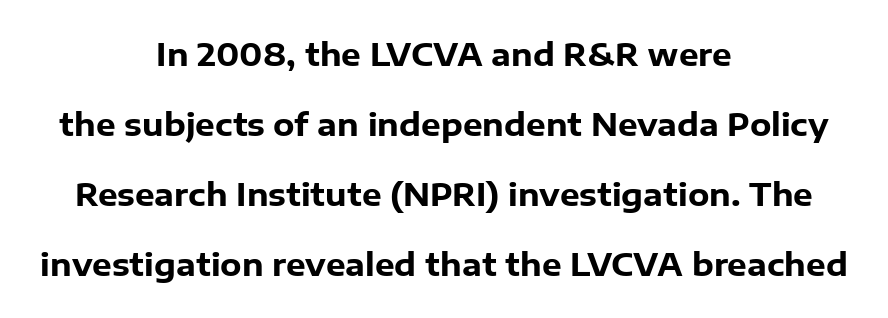
Q: Is the text bold? A: Yes.
Q: Is the text italic (slanted)? A: No, it is upright.
Q: Is the typeface a serif or a sans-serif typeface? A: Sans-serif.
Q: Is the text underlined? A: No.
Q: How is the paragraph aligned? A: Centered.
Q: Is the spacing between letters normal or unusually wide? A: Normal.
Q: Is the spacing between lines tight, normal or loose? A: Loose.
Q: Width (condensed, normal, or wide)? A: Normal.
Q: Stroke contrast? A: Low.
Q: x-height? A: Medium.
Q: Monospaced? A: No.
